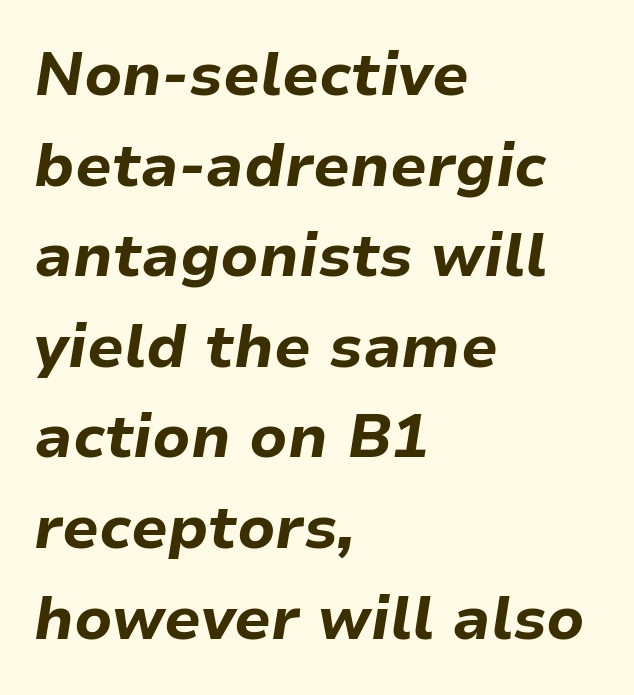
The image shows 60 px bold type, italic (leaning right); set left-aligned, normal line spacing (1.51x), normal letter spacing, not underlined; low stroke contrast and a medium x-height.
